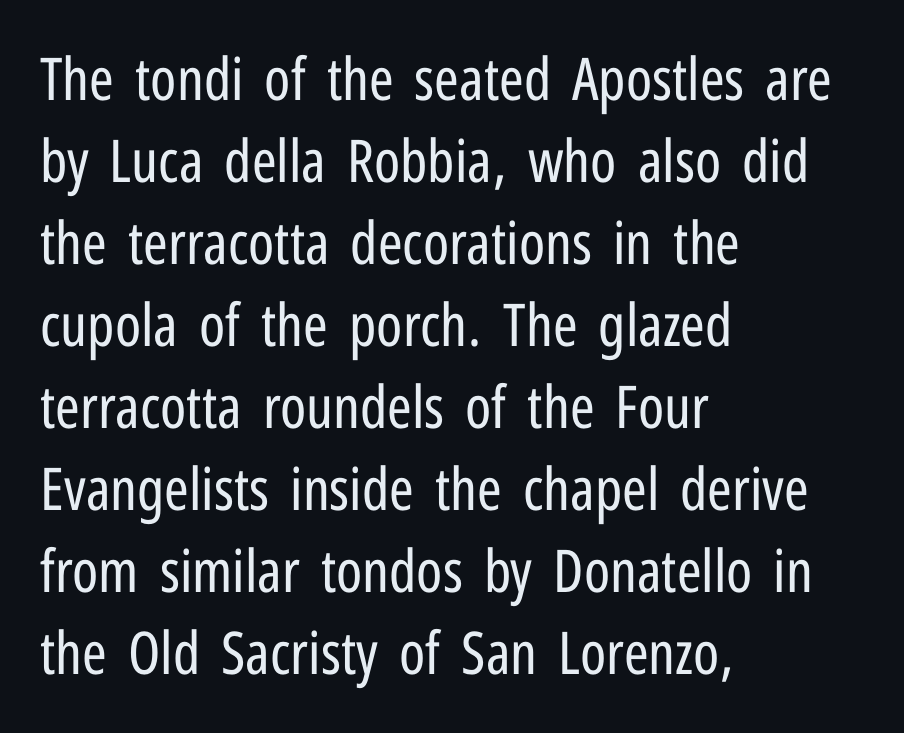
The characters display no serif detailing; their extremities are plain. The zone under the glyphs is completely vacant. These lines are rendered in a variable-pitch font. Typeset ragged right — the left edge is the straight one. Whoever set this chose a conventional vertical rhythm. If you drew a line through each stem, it would be perfectly vertical.
